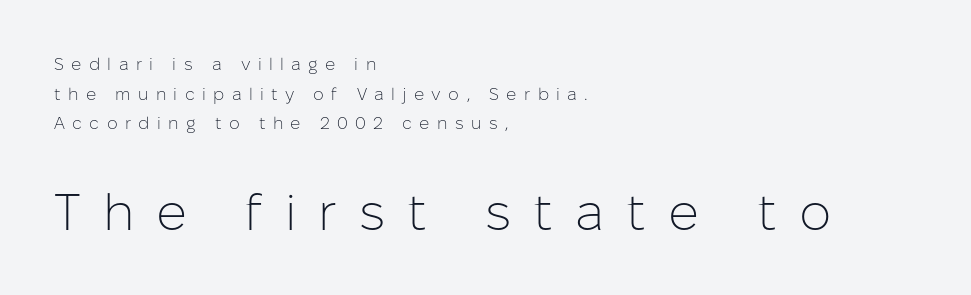
This sample uses an upright cut, with every glyph sitting square on the baseline. Glyph-to-glyph distance is far greater than everyday printed text. Unmarked baselines from the first word to the last. The text block is weighted toward the left margin, trailing off unevenly rightward. The face used here is proportionally spaced, like ordinary book or web type.
